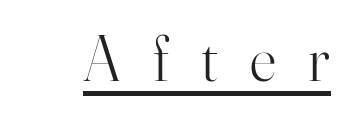
Q: Is the text bold? A: No.
Q: Is the text italic (slanted)? A: No, it is upright.
Q: Is the typeface a serif or a sans-serif typeface? A: Serif.
Q: Is the text underlined? A: Yes.
Q: Is the spacing between letters normal or unusually wide? A: Unusually wide.
Q: Width (condensed, normal, or wide)? A: Normal.
Q: Stroke contrast? A: High.
Q: x-height? A: Small.
Q: Monospaced? A: No.
